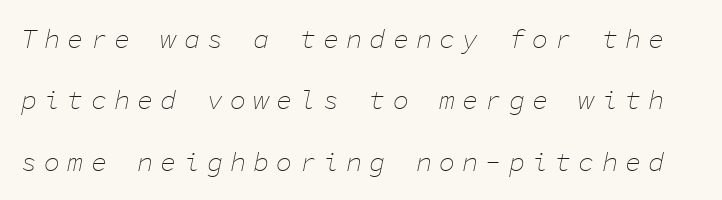
The image shows 27 px text type, italic (leaning right); set loose line spacing (2.27x), unusually wide letter spacing (+0.26 em), not underlined.
